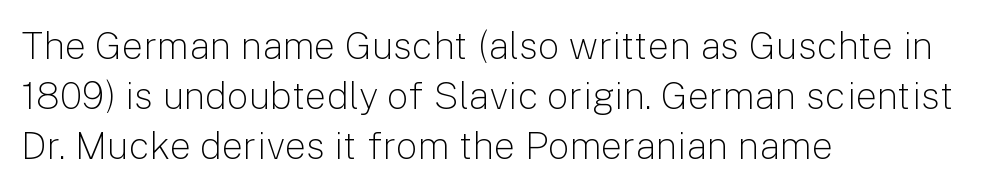
{"serif": "no", "italic": "no", "bold": "no", "weight": "light", "width": "normal", "stroke_contrast": "low", "x_height": "medium", "monospaced": "no", "underline": "no", "align": "left", "line_spacing": "normal", "line_spacing_ratio": 1.32, "letter_spacing": "normal", "letter_spacing_em": 0.0, "glyph_px": 38}
